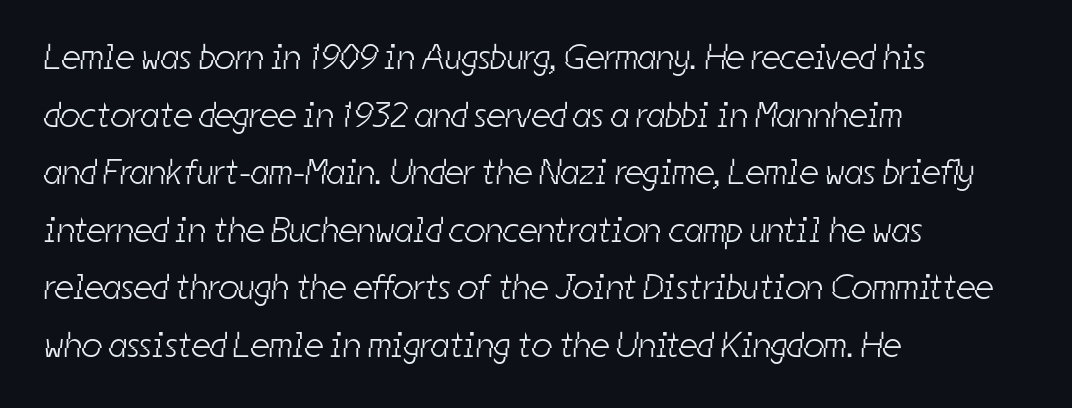
The image shows 36 px light, condensed sans-serif type; set left-aligned, normal line spacing (1.6x), normal letter spacing, not underlined; low stroke contrast and a medium x-height.
